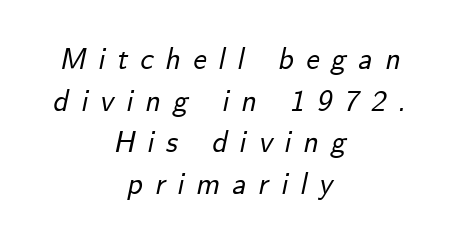
{"italic": "yes", "lean": "right", "slant_degrees": 12, "width": "normal", "stroke_contrast": "low", "x_height": "small", "monospaced": "no", "underline": "no", "align": "center", "line_spacing": "normal", "line_spacing_ratio": 1.39, "letter_spacing": "wide", "letter_spacing_em": 0.4, "glyph_px": 30}
